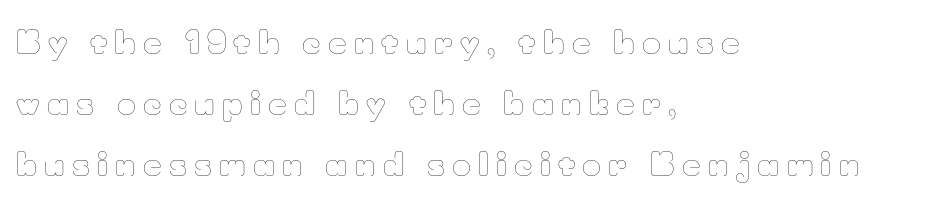
The image shows 32 px thin type, upright; set left-aligned, loose line spacing (1.9x), unusually wide letter spacing (+0.23 em), not underlined; low stroke contrast and a small x-height.
